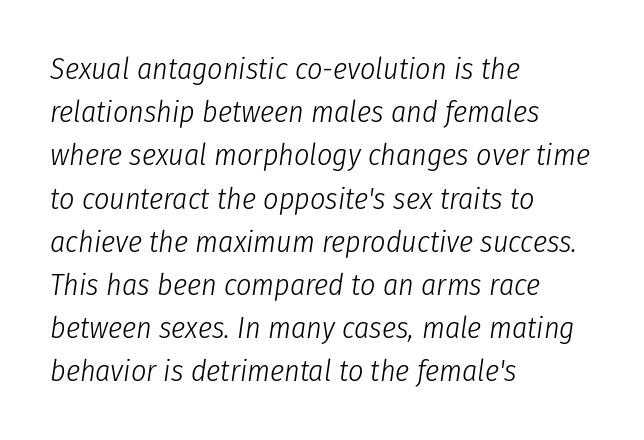
{"italic": "yes", "lean": "right", "slant_degrees": 8, "bold": "no", "weight": "light", "width": "condensed", "stroke_contrast": "low", "x_height": "medium", "monospaced": "no", "underline": "no", "align": "left", "line_spacing": "normal", "line_spacing_ratio": 1.44, "letter_spacing": "normal", "letter_spacing_em": 0.0, "glyph_px": 30}
